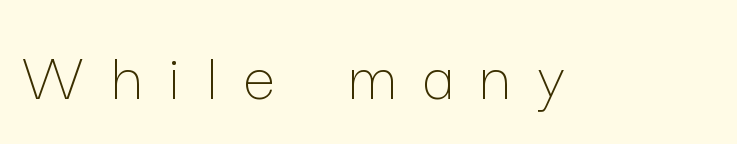
The image shows 71 px thin type, upright; set unusually wide letter spacing (+0.39 em), not underlined; low stroke contrast and a medium x-height.
